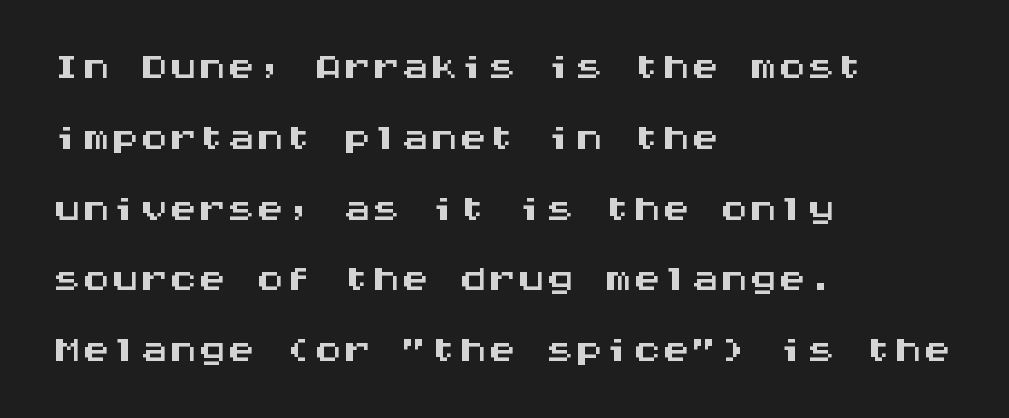
{"serif": "no", "italic": "no", "width": "wide", "stroke_contrast": "medium", "x_height": "large", "monospaced": "yes", "underline": "no", "align": "left", "line_spacing_ratio": 1.22, "letter_spacing": "normal", "letter_spacing_em": 0.0, "glyph_px": 58}
